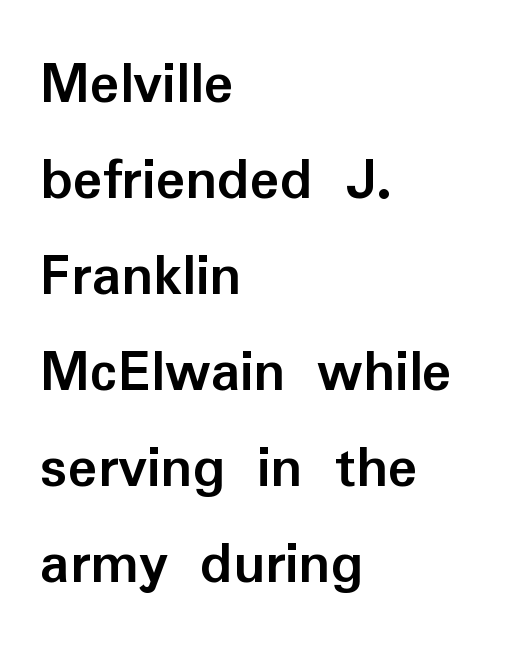
Words appear dense and cohesive because spacing is normal. Do the letters lean? They stand straight. Horizontal alignment here is leftward, the default for most running prose. Plain, unruled lines of type. Each letter keeps its own natural width here, so spacing adapts to shape. Baseline-to-baseline distance is the conventional proportion of letter height.
